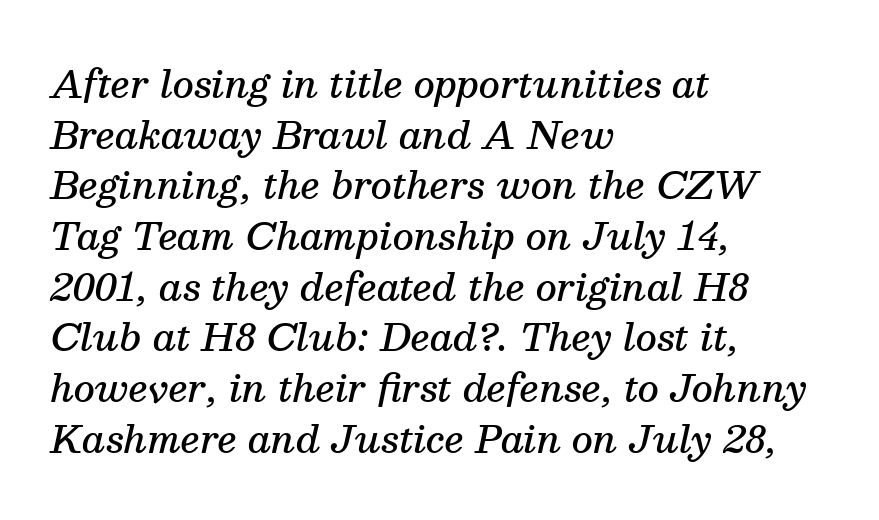
{"serif": "yes", "italic": "yes", "lean": "right", "slant_degrees": 13, "bold": "semi", "weight": "semibold", "width": "normal", "stroke_contrast": "medium", "x_height": "medium", "monospaced": "no", "underline": "no", "align": "left", "line_spacing": "normal", "line_spacing_ratio": 1.37, "letter_spacing": "normal", "letter_spacing_em": 0.0, "glyph_px": 37}
